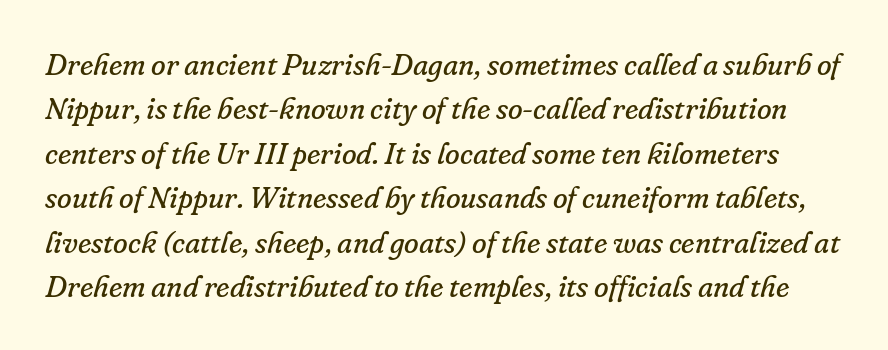
{"serif": "yes", "italic": "yes", "lean": "right", "slant_degrees": 16, "bold": "no", "weight": "regular", "width": "normal", "stroke_contrast": "low", "x_height": "small", "monospaced": "no", "underline": "no", "line_spacing": "normal", "line_spacing_ratio": 1.48, "letter_spacing": "normal", "letter_spacing_em": 0.0, "glyph_px": 30}
